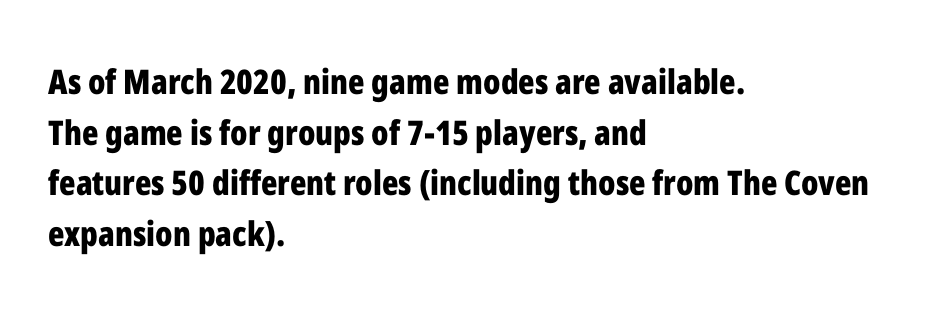
{"serif": "no", "italic": "no", "bold": "yes", "weight": "bold", "width": "condensed", "stroke_contrast": "low", "x_height": "medium", "monospaced": "no", "underline": "no", "align": "left", "line_spacing": "normal", "line_spacing_ratio": 1.49, "letter_spacing": "normal", "letter_spacing_em": 0.0, "glyph_px": 34}
